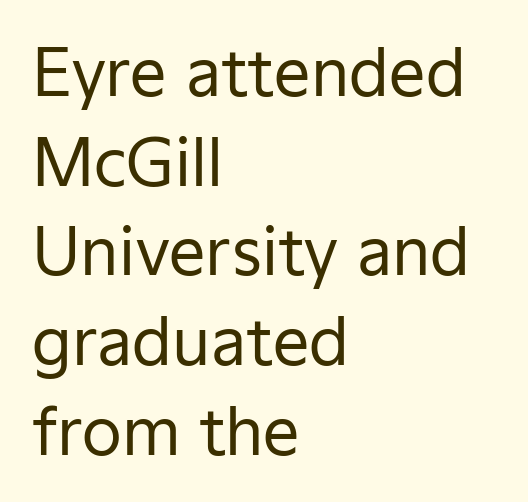
{"serif": "no", "italic": "no", "bold": "no", "weight": "regular", "width": "normal", "stroke_contrast": "low", "x_height": "medium", "monospaced": "no", "underline": "no", "align": "left", "line_spacing": "normal", "line_spacing_ratio": 1.38, "letter_spacing": "normal", "letter_spacing_em": 0.0, "glyph_px": 65}
